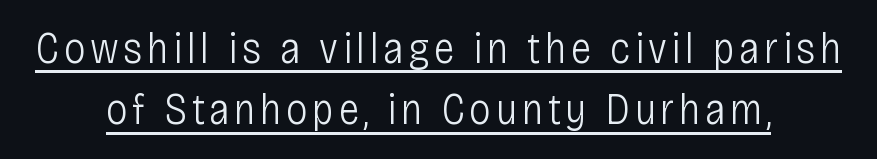
Italic: no, the glyphs are upright roman. The face used here appears with an underline applied. The face used here is proportionally spaced, like ordinary book or web type. I'd call this a sans setting — the letters go barefoot.
